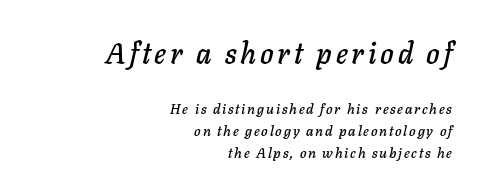
The zone under the glyphs is completely vacant. Here the designer chose a conventional face with non-uniform glyph widths. If you measured baseline to baseline, you'd find a middling distance. Casual observation: everything's shoved over to the right.
